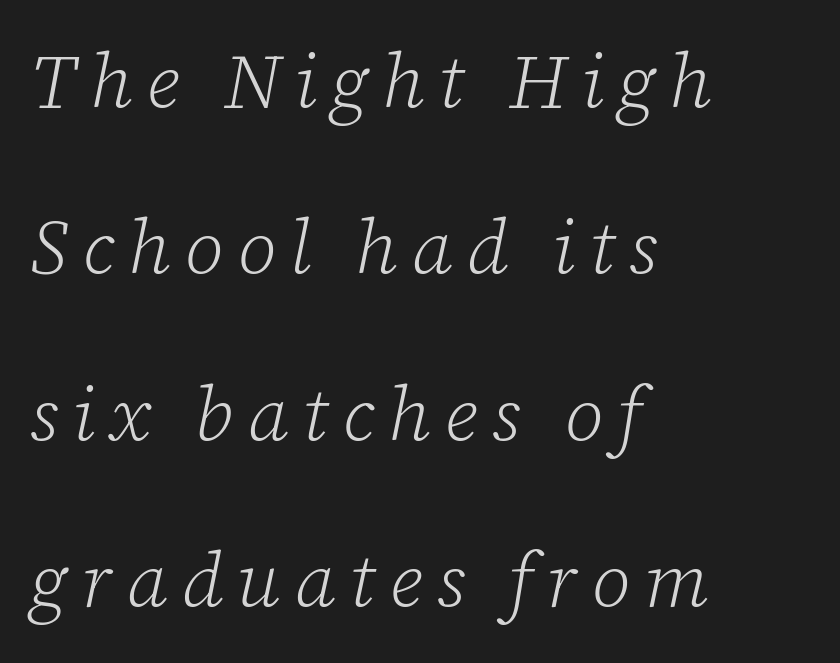
Q: Is the text bold? A: No.
Q: Is the text italic (slanted)? A: Yes, it leans right by about 12 degrees.
Q: Is the typeface a serif or a sans-serif typeface? A: Serif.
Q: Is the text underlined? A: No.
Q: How is the paragraph aligned? A: Left-aligned.
Q: Is the spacing between lines tight, normal or loose? A: Loose.
Q: Width (condensed, normal, or wide)? A: Normal.
Q: Stroke contrast? A: Low.
Q: x-height? A: Medium.
Q: Monospaced? A: No.
